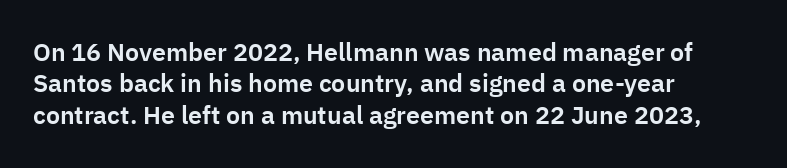
Q: Is the text italic (slanted)? A: No, it is upright.
Q: Is the text underlined? A: No.
Q: How is the paragraph aligned? A: Left-aligned.
Q: Is the spacing between letters normal or unusually wide? A: Normal.
Q: Is the spacing between lines tight, normal or loose? A: Normal.
